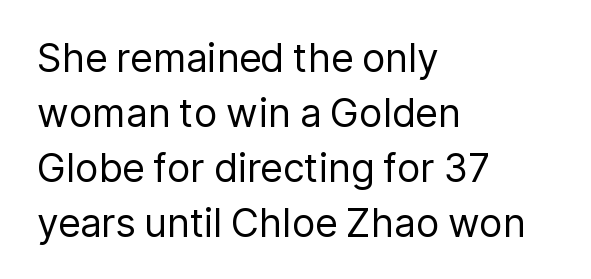
The image shows 39 px regular-weight sans-serif type, upright; set left-aligned, normal line spacing (1.41x), normal letter spacing, not underlined; low stroke contrast and a medium x-height.
